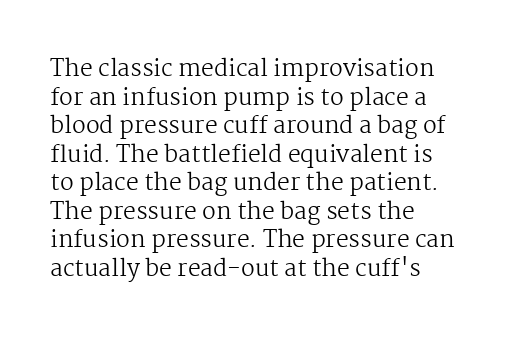
Beneath every word, the page is bare. On a weight scale, this lands at 450 or below. Look at the tracking — it's just the regular setting, nothing added. The typesetter chose a ragged-right arrangement here. Upright lettering throughout.
